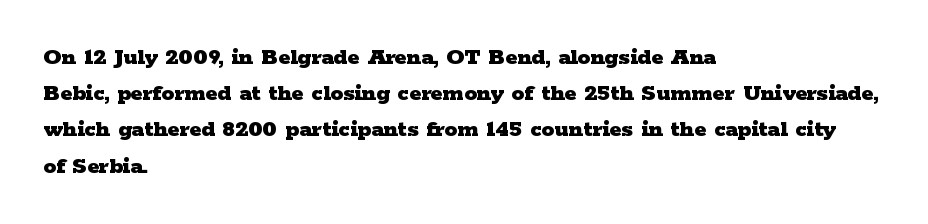
Q: Is the text bold? A: Yes.
Q: Is the text italic (slanted)? A: No, it is upright.
Q: Is the text underlined? A: No.
Q: How is the paragraph aligned? A: Left-aligned.
Q: Is the spacing between letters normal or unusually wide? A: Normal.
Q: Is the spacing between lines tight, normal or loose? A: Normal.
